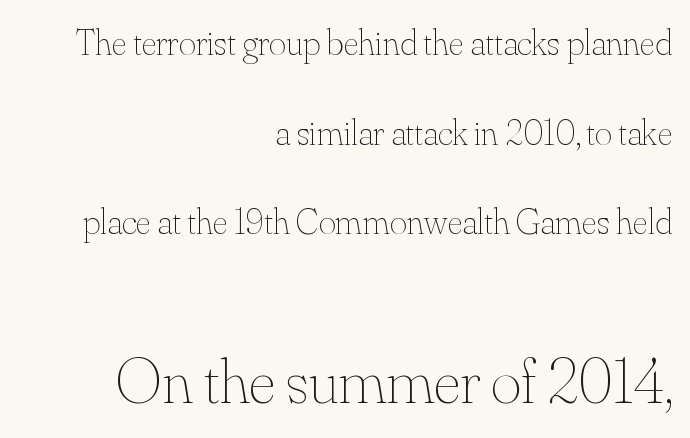
The image shows 65 px thin type, upright; set right-aligned, loose line spacing (2.42x), normal letter spacing, not underlined; the second (bottom) block is 1.76x larger; medium stroke contrast and a small x-height.
